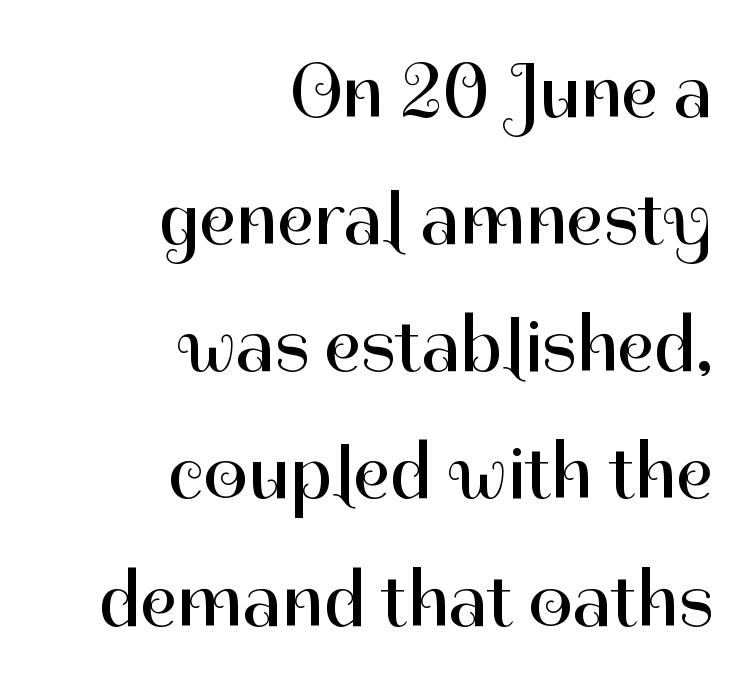
{"serif": "no", "italic": "no", "bold": "no", "weight": "regular", "width": "normal", "stroke_contrast": "high", "x_height": "medium", "monospaced": "no", "underline": "no", "align": "right", "line_spacing": "normal", "line_spacing_ratio": 1.63, "letter_spacing": "normal", "letter_spacing_em": 0.0, "glyph_px": 78}
